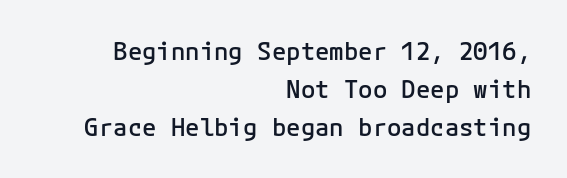
Q: Is the text bold? A: Semi-bold.
Q: Is the text italic (slanted)? A: No, it is upright.
Q: Is the text underlined? A: No.
Q: How is the paragraph aligned? A: Right-aligned.
Q: Is the spacing between letters normal or unusually wide? A: Normal.
Q: Is the spacing between lines tight, normal or loose? A: Normal.
